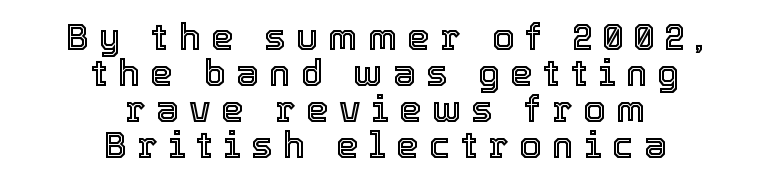
The image shows 36 px text type, upright; set centered, tight line spacing (1.0x), unusually wide letter spacing (+0.29 em), not underlined; a medium x-height.
